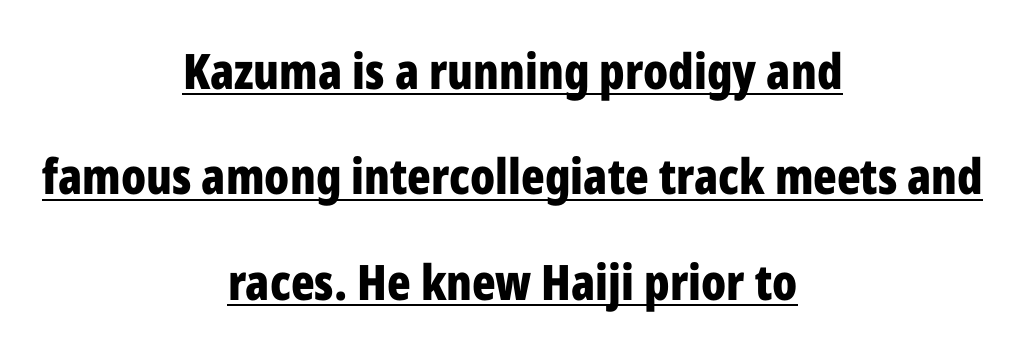
{"serif": "no", "italic": "no", "bold": "yes", "weight": "bold", "width": "condensed", "stroke_contrast": "low", "x_height": "medium", "monospaced": "no", "underline": "yes", "align": "center", "line_spacing": "loose", "line_spacing_ratio": 2.15, "letter_spacing": "normal", "letter_spacing_em": 0.0, "glyph_px": 49}
